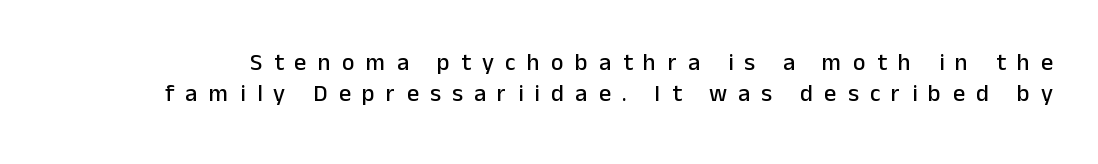
Q: Is the text italic (slanted)? A: No, it is upright.
Q: Is the text underlined? A: No.
Q: Is the spacing between letters normal or unusually wide? A: Unusually wide.
Q: Is the spacing between lines tight, normal or loose? A: Normal.
